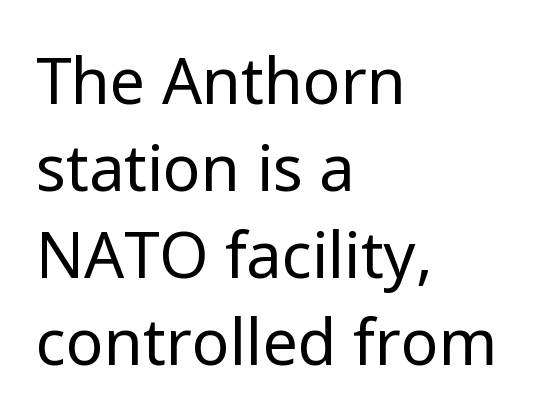
Designer's note — italics off, roman on. Is this a fixed-width face? No — the glyphs have proportional, varying widths. The lines sit at an ordinary, default distance from one another. These lines are composed in type without serifs. This rendering features lettering with no underline.
